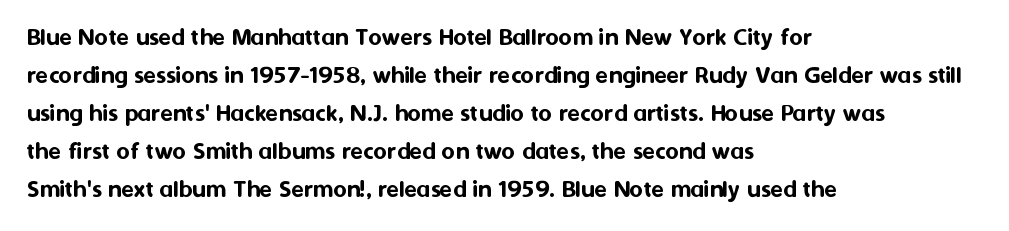
The image shows 26 px text type, upright; set left-aligned, normal line spacing (1.46x), normal letter spacing, not underlined.
